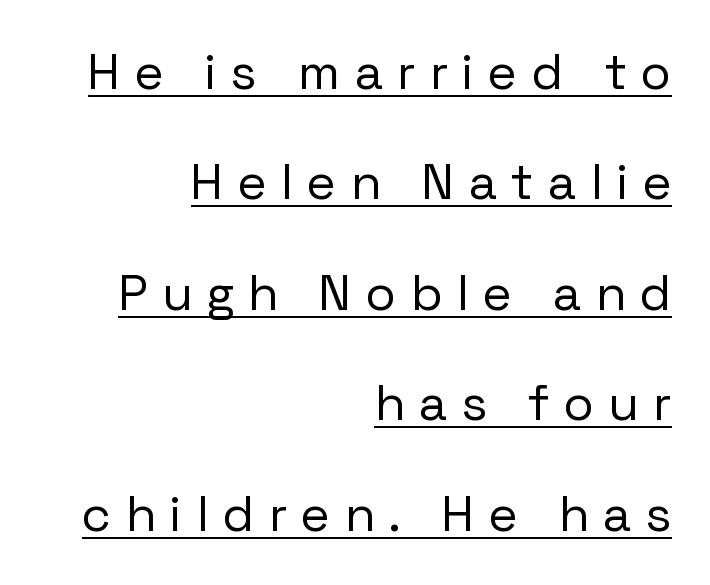
The glyphs in this specimen are sans serif. Display-style spreading of the glyphs; the letterfit is very open. You could not count columns in this text — the font is proportionally spaced. Teacher's note: observe the even right margin — that is flush-right alignment. Heaviness? Minimal to ordinary, like unemphasized prose. In terms of leading, this rendering errs on the spacious side.
